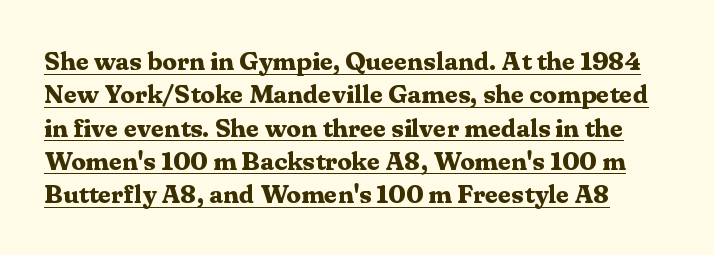
The image shows 26 px bold type, upright; set normal line spacing (1.28x), normal letter spacing, underlined.
